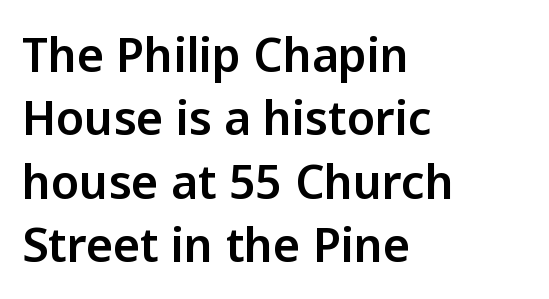
The typeface chosen for these lines omits serifs. Teacher's note: observe the even left margin — that is flush-left alignment. Note the varied advance widths — an 'i' is clearly narrower than an 'm'. Designer's note — italics off, roman on. Reading down the column, the eye jumps a familiar distance to each next line. Glance below the letters and you will spot only blank space.
